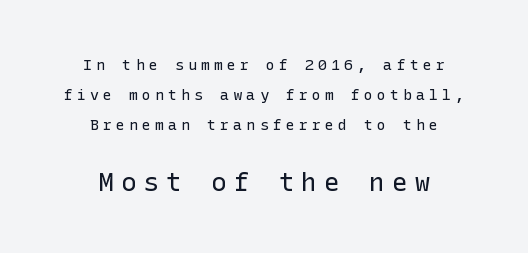
{"italic": "no", "bold": "no", "underline": "no", "align": "center", "line_spacing": "loose", "line_spacing_ratio": 2.0, "letter_spacing": "wide", "letter_spacing_em": 0.27, "larger_block": "second", "size_ratio": 1.73, "glyph_px": 26}
